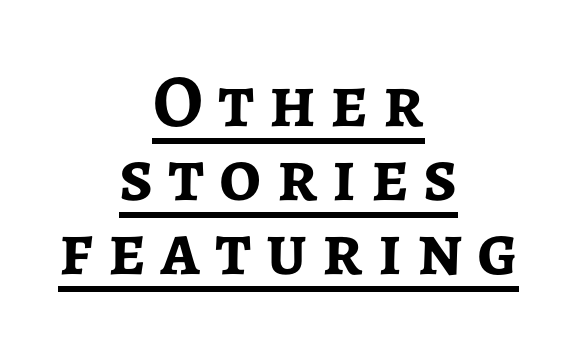
The image shows 74 px semibold sans-serif type, upright; set centered, tight line spacing (1.0x), unusually wide letter spacing (+0.2 em), underlined; low stroke contrast and a medium x-height.
